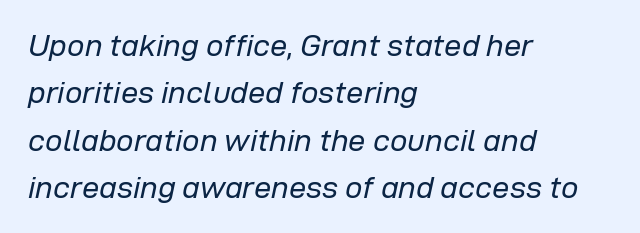
{"italic": "yes", "lean": "right", "slant_degrees": 12, "bold": "no", "weight": "regular", "width": "normal", "stroke_contrast": "low", "x_height": "medium", "monospaced": "no", "underline": "no", "align": "left", "line_spacing": "normal", "line_spacing_ratio": 1.53, "letter_spacing": "normal", "letter_spacing_em": 0.0, "glyph_px": 31}
